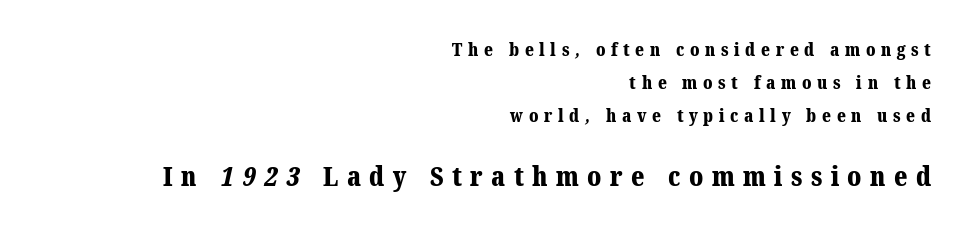
{"bold": "yes", "underline": "no", "align": "right", "line_spacing_ratio": 1.84, "letter_spacing": "wide", "letter_spacing_em": 0.31, "larger_block": "second", "size_ratio": 1.5, "glyph_px": 27}
